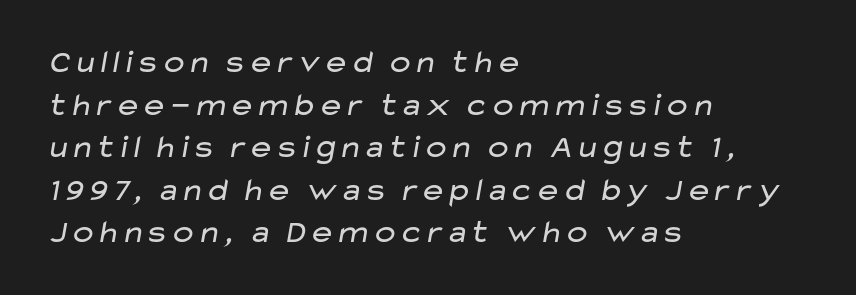
The image shows 33 px regular-weight, wide sans-serif type; set left-aligned, normal line spacing (1.29x), normal letter spacing, not underlined; low stroke contrast and a medium x-height.
